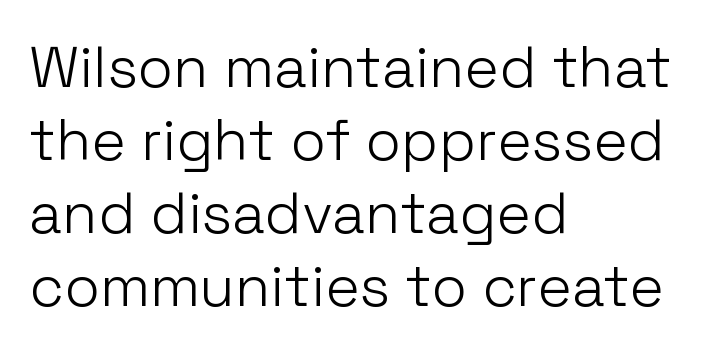
{"serif": "no", "italic": "no", "bold": "no", "weight": "light", "width": "normal", "stroke_contrast": "low", "x_height": "medium", "monospaced": "no", "underline": "no", "align": "left", "line_spacing": "normal", "line_spacing_ratio": 1.26, "letter_spacing": "normal", "letter_spacing_em": 0.0, "glyph_px": 58}
